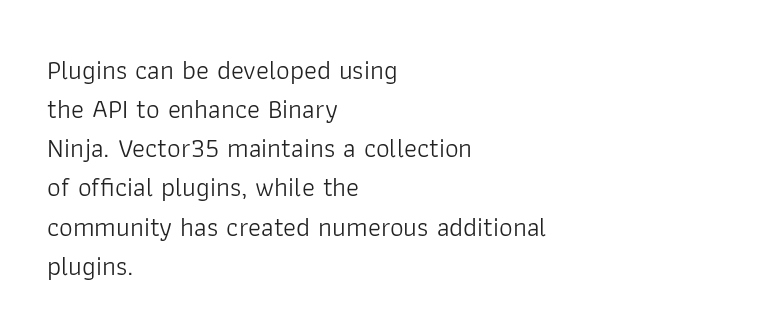
Q: Is the text bold? A: No.
Q: Is the text italic (slanted)? A: No, it is upright.
Q: Is the text underlined? A: No.
Q: How is the paragraph aligned? A: Left-aligned.
Q: Is the spacing between letters normal or unusually wide? A: Normal.
Q: Is the spacing between lines tight, normal or loose? A: Normal.
